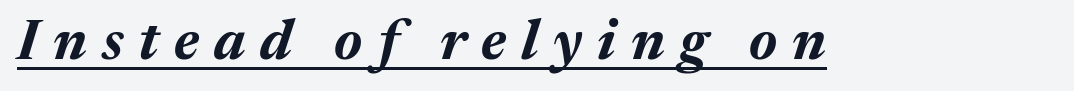
The image shows 56 px bold type, italic (leaning right); set unusually wide letter spacing (+0.27 em), underlined; medium stroke contrast and a medium x-height.
